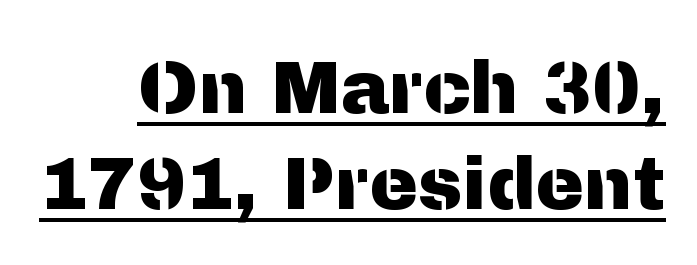
Q: Is the text italic (slanted)? A: No, it is upright.
Q: Is the typeface a serif or a sans-serif typeface? A: Sans-serif.
Q: Is the text underlined? A: Yes.
Q: Is the spacing between letters normal or unusually wide? A: Normal.
Q: Is the spacing between lines tight, normal or loose? A: Normal.
Q: Width (condensed, normal, or wide)? A: Normal.
Q: Stroke contrast? A: Medium.
Q: x-height? A: Medium.
Q: Monospaced? A: No.
